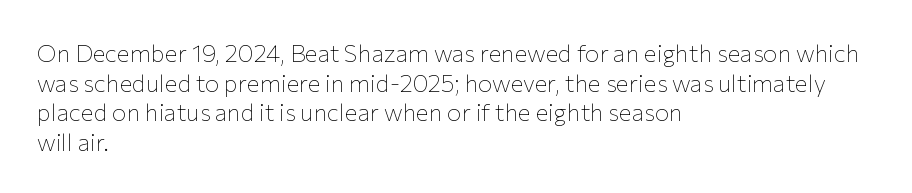
Words appear dense and cohesive because spacing is normal. Stem width sits at or under what a default text font uses. Honestly, there is no underline to notice here at all. The lettering stays uniformly vertical, giving the passage a roman look.
